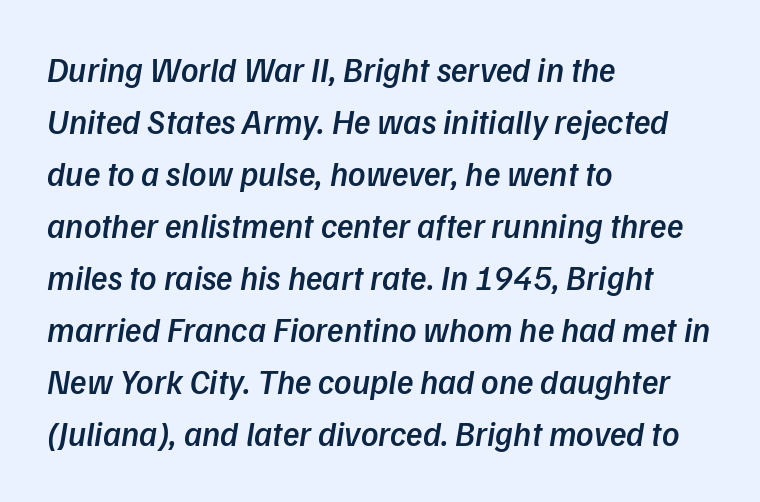
Q: Is the text bold? A: Semi-bold.
Q: Is the text italic (slanted)? A: Yes, it leans right by about 9 degrees.
Q: Is the text underlined? A: No.
Q: How is the paragraph aligned? A: Left-aligned.
Q: Is the spacing between letters normal or unusually wide? A: Normal.
Q: Is the spacing between lines tight, normal or loose? A: Normal.
Q: Width (condensed, normal, or wide)? A: Normal.
Q: Stroke contrast? A: Low.
Q: x-height? A: Medium.
Q: Monospaced? A: No.
